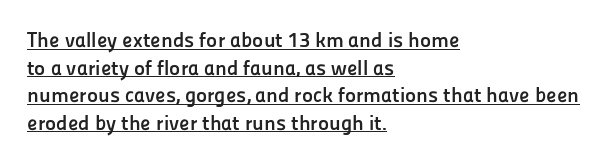
If you drew a line through each stem, it would be perfectly vertical. The specimen includes a rule beneath the text block's lines. Thick stems and heavy bowls — unmistakably bold. Typeset ragged right — the left edge is the straight one. The lines sit at an ordinary, default distance from one another. A typesetter would call this zero additional tracking.
